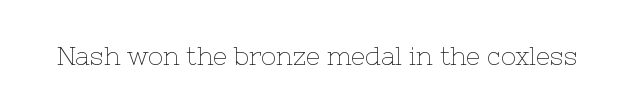
{"italic": "no", "bold": "no", "underline": "no", "letter_spacing": "normal", "letter_spacing_em": 0.0, "glyph_px": 25}
